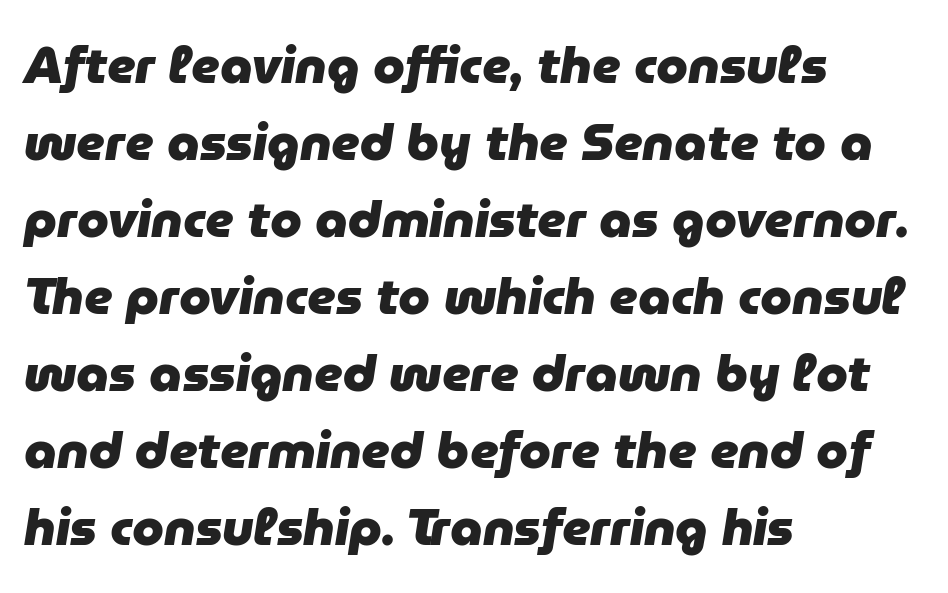
Each new line begins a customary step beneath the previous one. You'd pick this weight for a headline — it's a proper bold. Beneath every word, the page is bare. Line beginnings align vertically; line endings do not. Short note: letters normally spaced.
